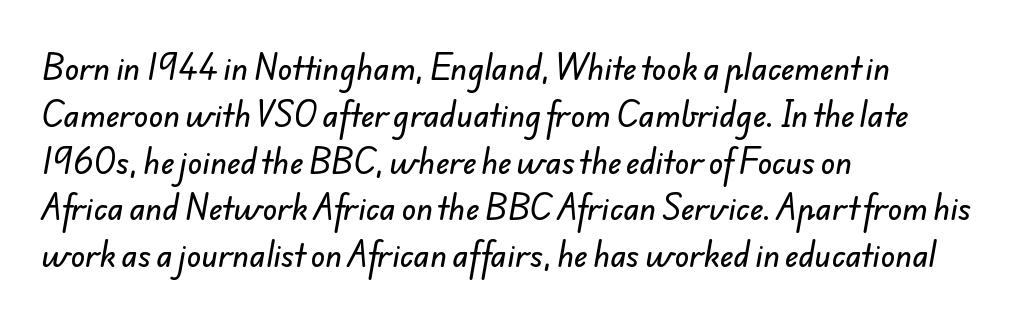
The image shows 30 px sans-serif type; set left-aligned, normal line spacing (1.56x), normal letter spacing, not underlined; low stroke contrast and a small x-height.
